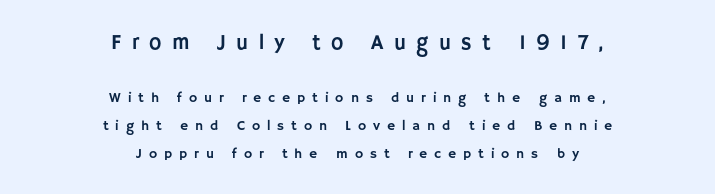
The image shows 21 px text type, upright; set centered, loose line spacing (2.01x), unusually wide letter spacing (+0.49 em), not underlined; the first (top) block is 1.5x larger.
